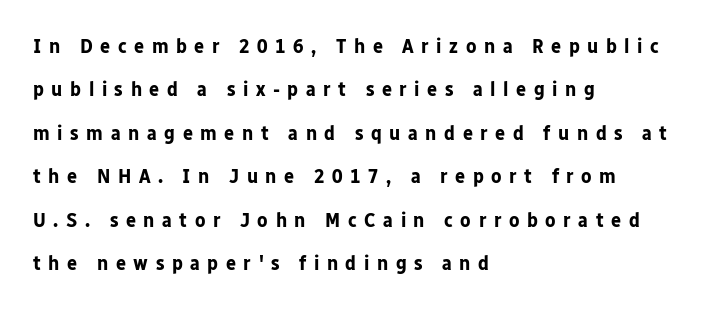
Each row of text sits above clean, open space. Interline gaps are noticeably wide in this sample. Line beginnings align vertically; line endings do not. Tall strokes in this sample are plumb rather than angled.
